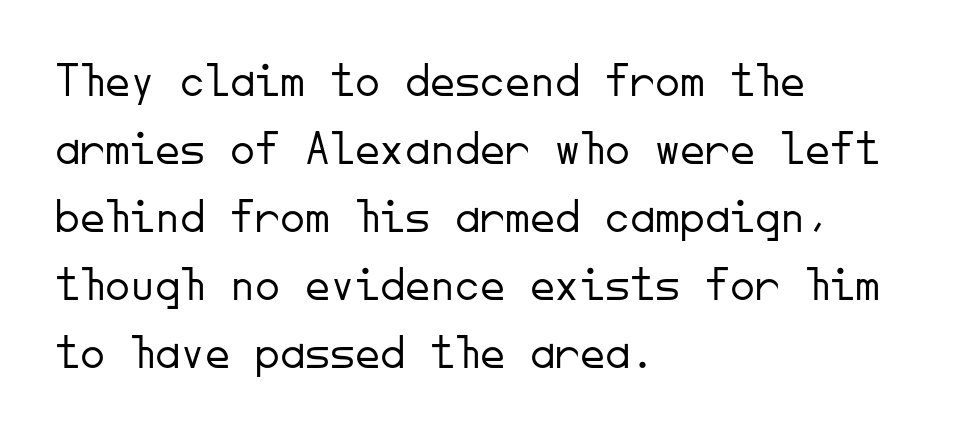
{"serif": "no", "italic": "no", "bold": "no", "weight": "light", "width": "normal", "stroke_contrast": "low", "x_height": "small", "monospaced": "yes", "underline": "no", "align": "left", "line_spacing": "normal", "line_spacing_ratio": 1.36, "letter_spacing": "normal", "letter_spacing_em": 0.0, "glyph_px": 50}
